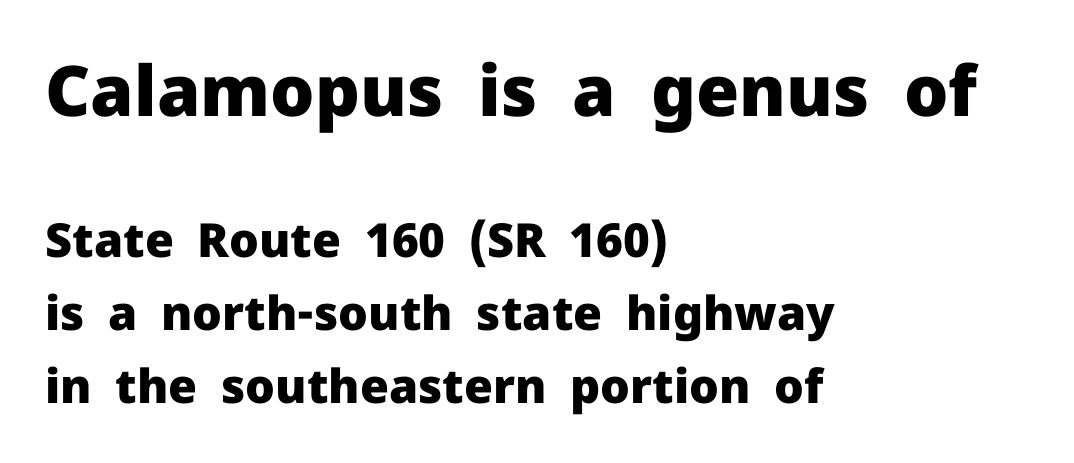
Q: Is the text bold? A: Yes.
Q: Is the text italic (slanted)? A: No, it is upright.
Q: Is the typeface a serif or a sans-serif typeface? A: Sans-serif.
Q: Is the text underlined? A: No.
Q: How is the paragraph aligned? A: Left-aligned.
Q: Is the spacing between letters normal or unusually wide? A: Normal.
Q: Is the spacing between lines tight, normal or loose? A: Normal.
Q: Which block of text is set in a larger size, the first (top) or the second (bottom)? A: The first (top) one.
Q: Width (condensed, normal, or wide)? A: Normal.
Q: Stroke contrast? A: Low.
Q: x-height? A: Medium.
Q: Monospaced? A: No.
